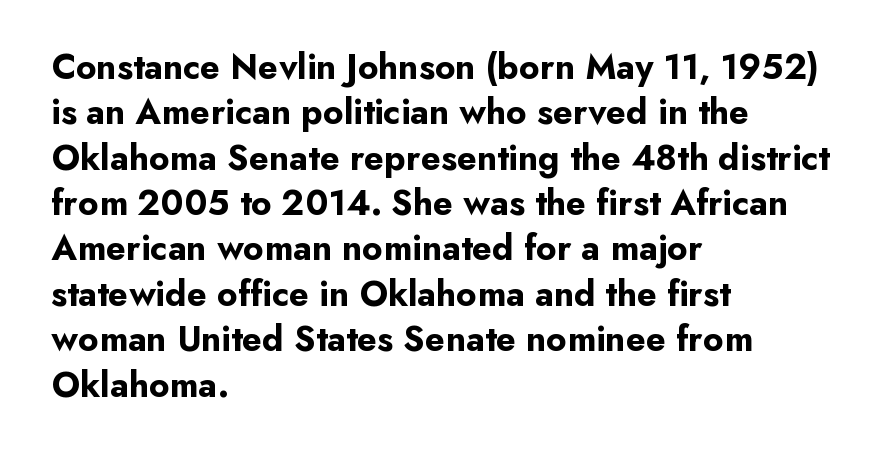
{"serif": "no", "italic": "no", "bold": "yes", "weight": "bold", "width": "normal", "stroke_contrast": "low", "x_height": "small", "monospaced": "no", "underline": "no", "align": "left", "line_spacing": "normal", "line_spacing_ratio": 1.26, "letter_spacing": "normal", "letter_spacing_em": 0.0, "glyph_px": 36}
